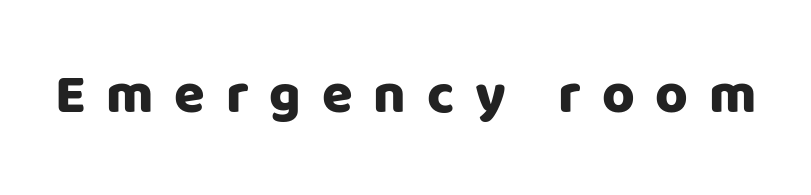
{"serif": "no", "italic": "no", "width": "normal", "stroke_contrast": "low", "x_height": "large", "monospaced": "no", "underline": "no", "letter_spacing": "wide", "letter_spacing_em": 0.37, "glyph_px": 56}
